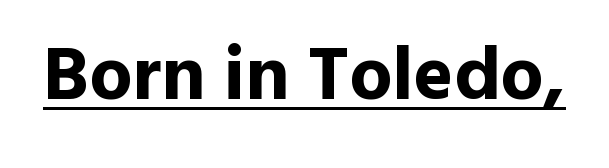
Q: Is the text bold? A: Yes.
Q: Is the text italic (slanted)? A: No, it is upright.
Q: Is the typeface a serif or a sans-serif typeface? A: Sans-serif.
Q: Is the text underlined? A: Yes.
Q: Is the spacing between letters normal or unusually wide? A: Normal.
Q: Width (condensed, normal, or wide)? A: Normal.
Q: x-height? A: Medium.
Q: Monospaced? A: No.
